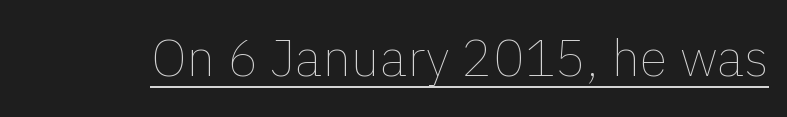
Q: Is the text bold? A: No.
Q: Is the text italic (slanted)? A: No, it is upright.
Q: Is the text underlined? A: Yes.
Q: Is the spacing between letters normal or unusually wide? A: Normal.
Q: Width (condensed, normal, or wide)? A: Normal.
Q: Stroke contrast? A: Low.
Q: x-height? A: Medium.
Q: Monospaced? A: No.
